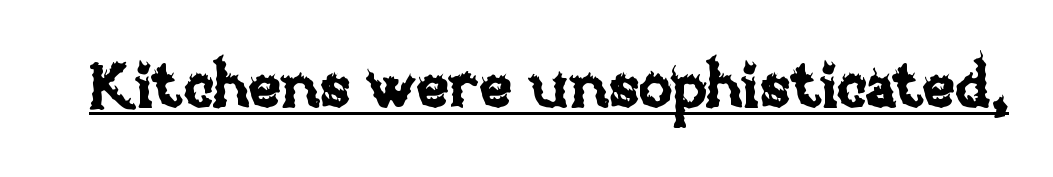
{"italic": "no", "width": "normal", "stroke_contrast": "low", "x_height": "large", "monospaced": "no", "underline": "yes", "letter_spacing": "normal", "letter_spacing_em": 0.0, "glyph_px": 62}
